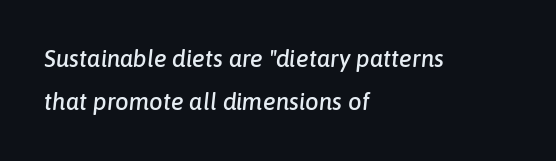
The image shows 24 px text type, italic (leaning right); set left-aligned, line spacing 1.8x, normal letter spacing, not underlined.
